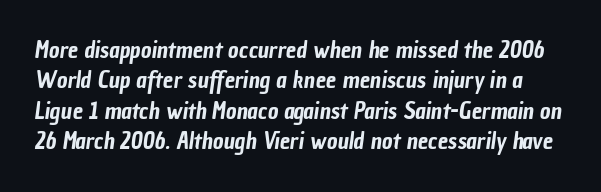
{"underline": "no", "line_spacing": "normal", "line_spacing_ratio": 1.32, "letter_spacing": "normal", "letter_spacing_em": 0.0, "glyph_px": 23}
